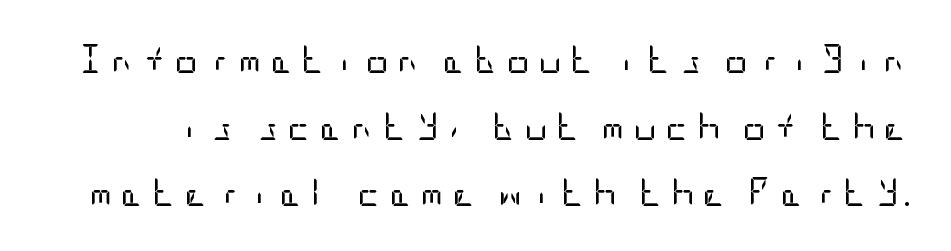
Are there feet on the stems? There aren't — it's a sans. Regarding leading, the lines here are spaced well apart. Weight: not bold — regular or lighter. Is there any slant? The stems are plumb.
